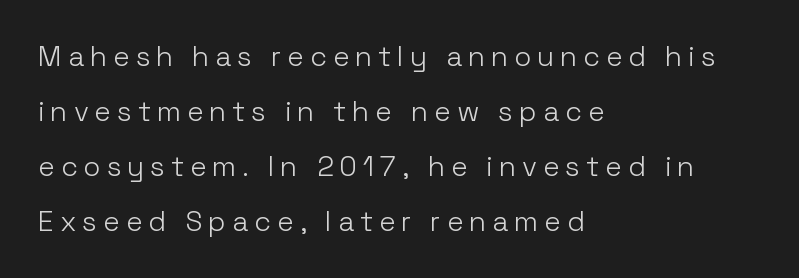
Q: Is the text bold? A: No.
Q: Is the text italic (slanted)? A: No, it is upright.
Q: Is the typeface a serif or a sans-serif typeface? A: Sans-serif.
Q: Is the text underlined? A: No.
Q: How is the paragraph aligned? A: Left-aligned.
Q: Is the spacing between letters normal or unusually wide? A: Unusually wide.
Q: Is the spacing between lines tight, normal or loose? A: Loose.
Q: Width (condensed, normal, or wide)? A: Normal.
Q: Stroke contrast? A: Low.
Q: x-height? A: Medium.
Q: Monospaced? A: No.
